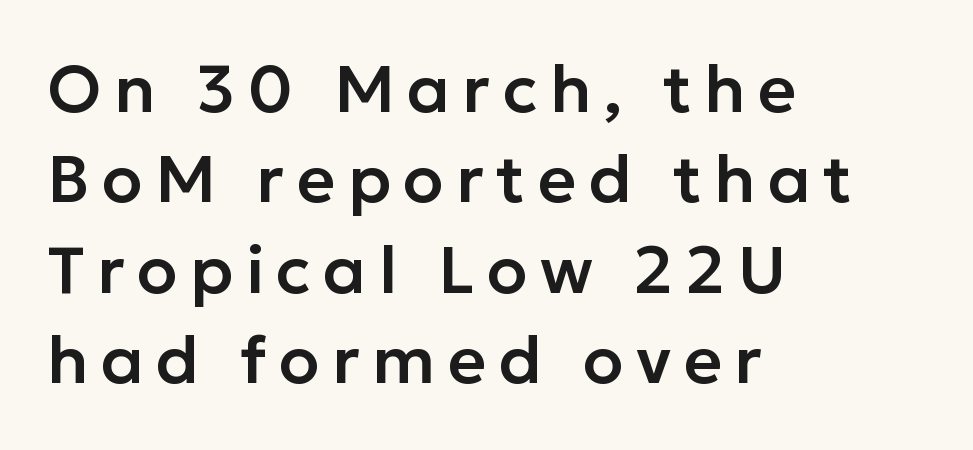
Q: Is the text italic (slanted)? A: No, it is upright.
Q: Is the typeface a serif or a sans-serif typeface? A: Sans-serif.
Q: Is the text underlined? A: No.
Q: How is the paragraph aligned? A: Left-aligned.
Q: Is the spacing between lines tight, normal or loose? A: Normal.
Q: Width (condensed, normal, or wide)? A: Normal.
Q: Stroke contrast? A: Low.
Q: x-height? A: Medium.
Q: Monospaced? A: No.
